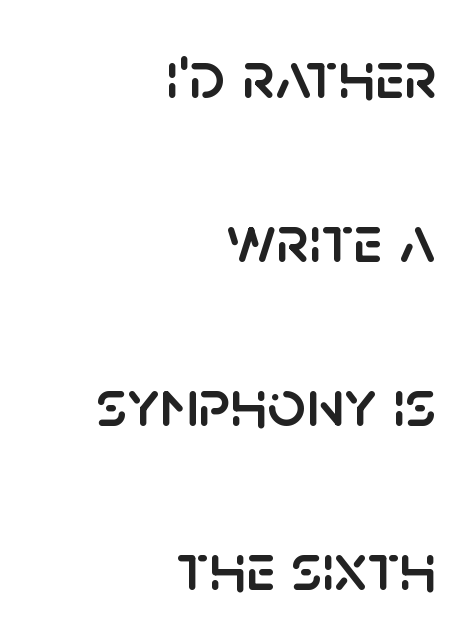
Check the space under the baseline: it is left empty. This sample has the flowing, uneven cadence of proportional lettering. The compositor pushed each line to the right boundary. This block would shrink considerably if given ordinary leading; it's expanded now.
